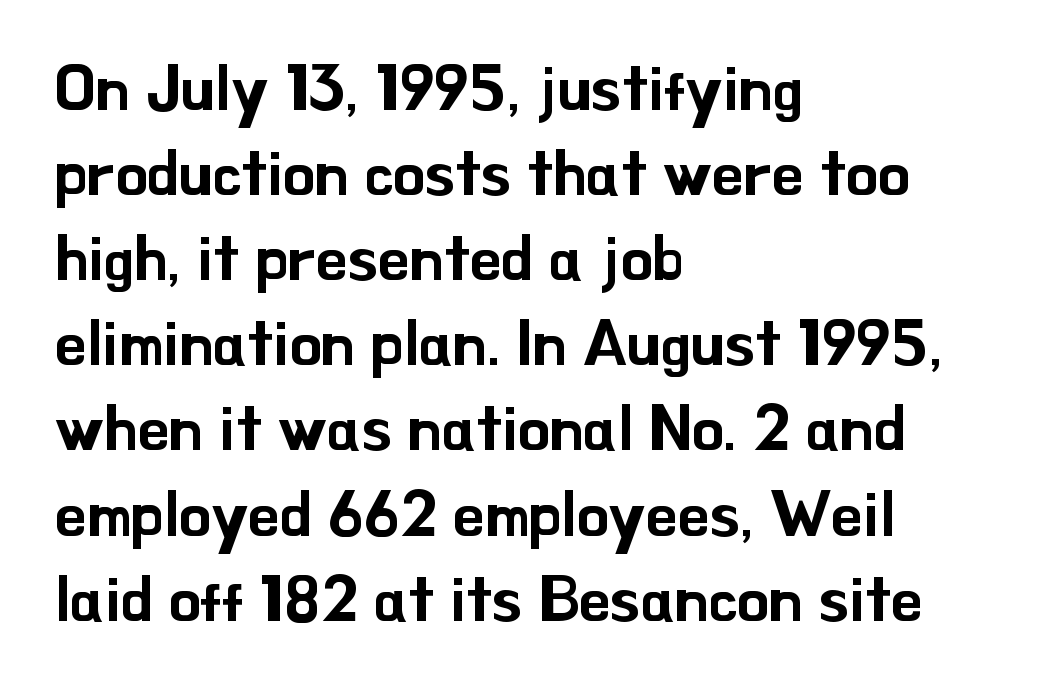
{"serif": "no", "italic": "no", "width": "normal", "stroke_contrast": "low", "x_height": "small", "monospaced": "no", "underline": "no", "align": "left", "line_spacing": "normal", "line_spacing_ratio": 1.33, "letter_spacing": "normal", "letter_spacing_em": 0.0, "glyph_px": 64}
